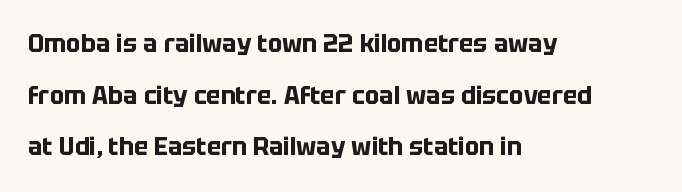
{"italic": "no", "bold": "yes", "underline": "no", "align": "left", "line_spacing": "loose", "line_spacing_ratio": 2.15, "letter_spacing": "normal", "letter_spacing_em": 0.0, "glyph_px": 24}
